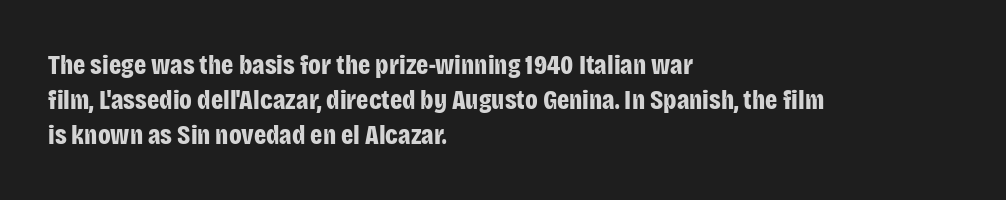
{"italic": "no", "bold": "yes", "underline": "no", "align": "left", "line_spacing": "normal", "line_spacing_ratio": 1.29, "letter_spacing": "normal", "letter_spacing_em": 0.0, "glyph_px": 27}
